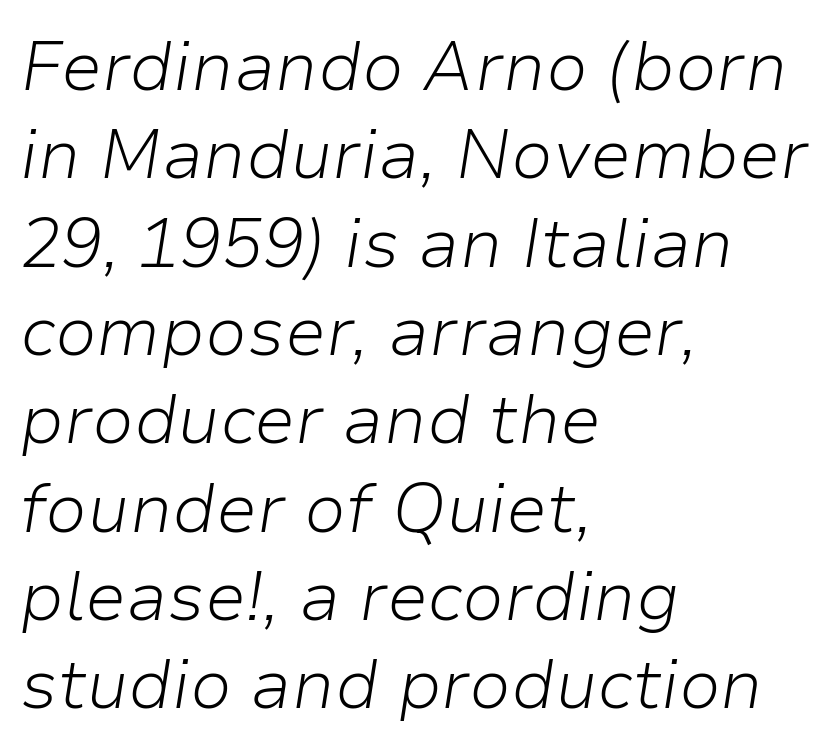
The image shows 69 px light type, italic (leaning right); set left-aligned, normal line spacing (1.28x), normal letter spacing, not underlined; low stroke contrast and a medium x-height.
